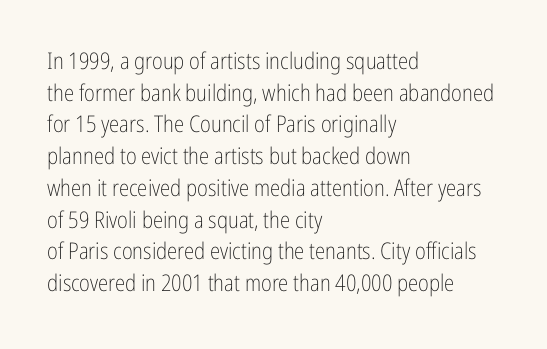
Q: Is the text bold? A: No.
Q: Is the text italic (slanted)? A: No, it is upright.
Q: Is the text underlined? A: No.
Q: How is the paragraph aligned? A: Left-aligned.
Q: Is the spacing between letters normal or unusually wide? A: Normal.
Q: Is the spacing between lines tight, normal or loose? A: Normal.
